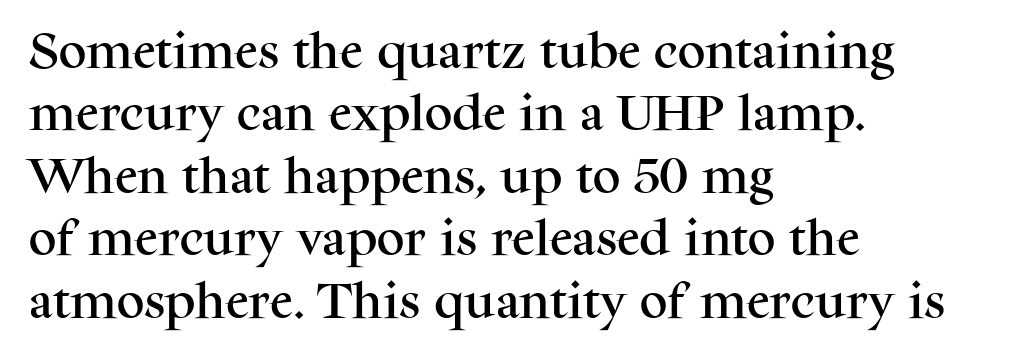
Q: Is the text italic (slanted)? A: No, it is upright.
Q: Is the typeface a serif or a sans-serif typeface? A: Serif.
Q: Is the text underlined? A: No.
Q: How is the paragraph aligned? A: Left-aligned.
Q: Is the spacing between letters normal or unusually wide? A: Normal.
Q: Is the spacing between lines tight, normal or loose? A: Normal.
Q: Width (condensed, normal, or wide)? A: Normal.
Q: Stroke contrast? A: Medium.
Q: x-height? A: Medium.
Q: Monospaced? A: No.
